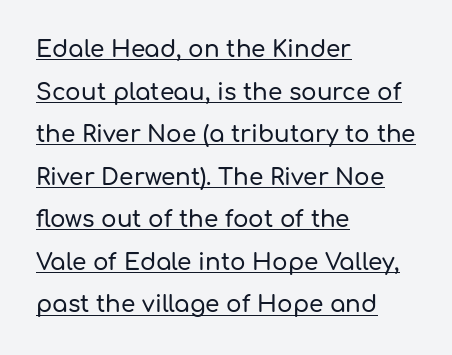
Q: Is the text italic (slanted)? A: No, it is upright.
Q: Is the text underlined? A: Yes.
Q: How is the paragraph aligned? A: Left-aligned.
Q: Is the spacing between letters normal or unusually wide? A: Normal.
